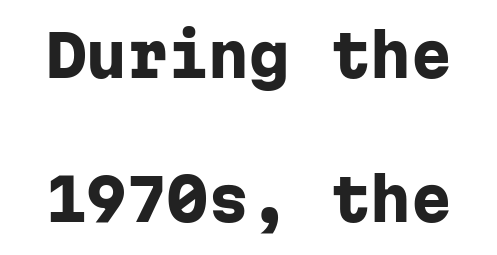
{"serif": "no", "italic": "no", "bold": "yes", "weight": "heavy", "width": "normal", "stroke_contrast": "low", "x_height": "medium", "monospaced": "yes", "underline": "no", "line_spacing": "loose", "line_spacing_ratio": 2.49, "letter_spacing": "normal", "letter_spacing_em": 0.0, "glyph_px": 58}
